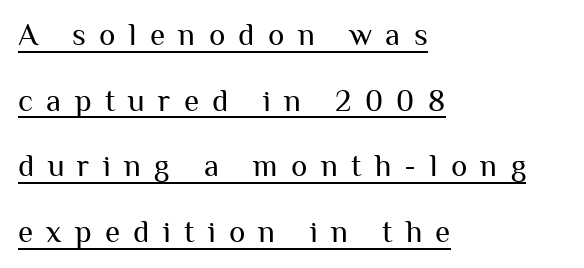
{"serif": "no", "italic": "no", "bold": "no", "weight": "regular", "width": "normal", "stroke_contrast": "medium", "x_height": "medium", "monospaced": "no", "underline": "yes", "align": "left", "line_spacing": "loose", "line_spacing_ratio": 2.12, "letter_spacing": "wide", "letter_spacing_em": 0.43, "glyph_px": 31}
